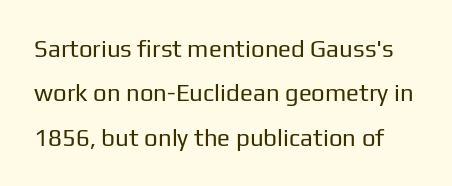
Q: Is the text bold? A: No.
Q: Is the text italic (slanted)? A: No, it is upright.
Q: Is the text underlined? A: No.
Q: Is the spacing between letters normal or unusually wide? A: Normal.
